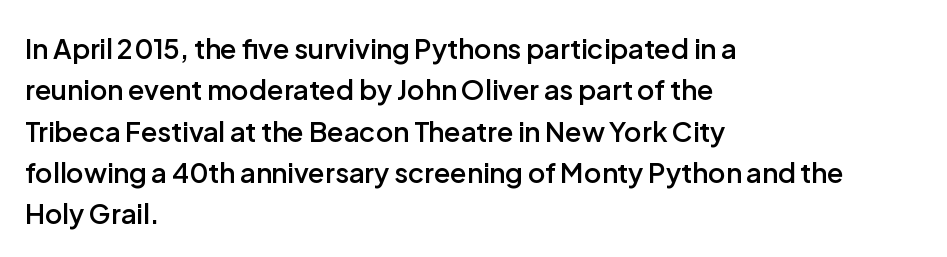
Q: Is the text bold? A: Semi-bold.
Q: Is the text italic (slanted)? A: No, it is upright.
Q: Is the text underlined? A: No.
Q: How is the paragraph aligned? A: Left-aligned.
Q: Is the spacing between letters normal or unusually wide? A: Normal.
Q: Is the spacing between lines tight, normal or loose? A: Normal.
